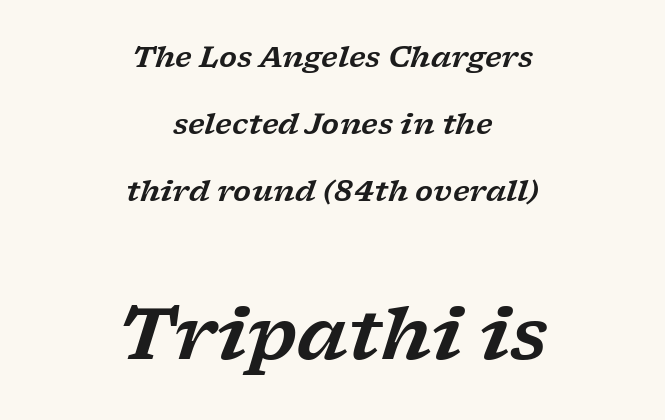
{"serif": "yes", "italic": "yes", "lean": "right", "slant_degrees": 17, "width": "wide", "stroke_contrast": "low", "x_height": "medium", "monospaced": "no", "underline": "no", "align": "center", "line_spacing": "loose", "line_spacing_ratio": 2.31, "letter_spacing": "normal", "letter_spacing_em": 0.0, "larger_block": "second", "size_ratio": 2.48, "glyph_px": 72}
